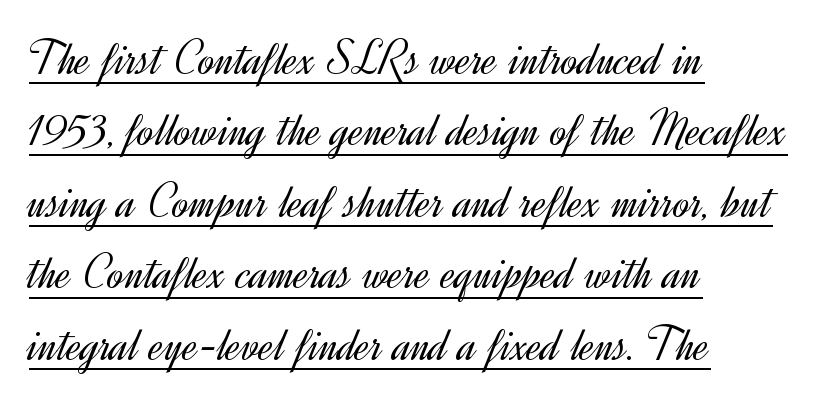
{"serif": "no", "bold": "no", "weight": "light", "width": "normal", "x_height": "small", "monospaced": "no", "underline": "yes", "align": "left", "line_spacing": "normal", "line_spacing_ratio": 1.43, "letter_spacing": "normal", "letter_spacing_em": 0.0, "glyph_px": 50}
